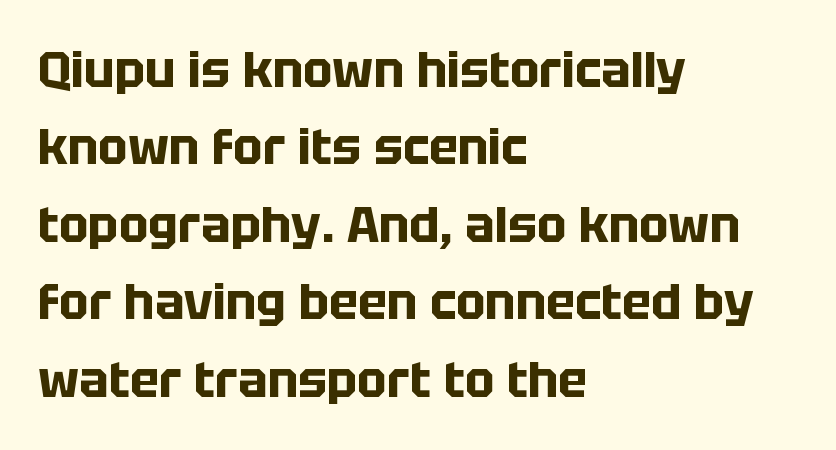
The axis of the letterforms is exactly vertical. Tracking here is standard; glyphs follow each other at the usual distance. In CSS terms this would be text-align: left. Note the varied advance widths — an 'i' is clearly narrower than an 'm'. Look at the bottom of the vertical strokes: they stop flat, with no serifs.
